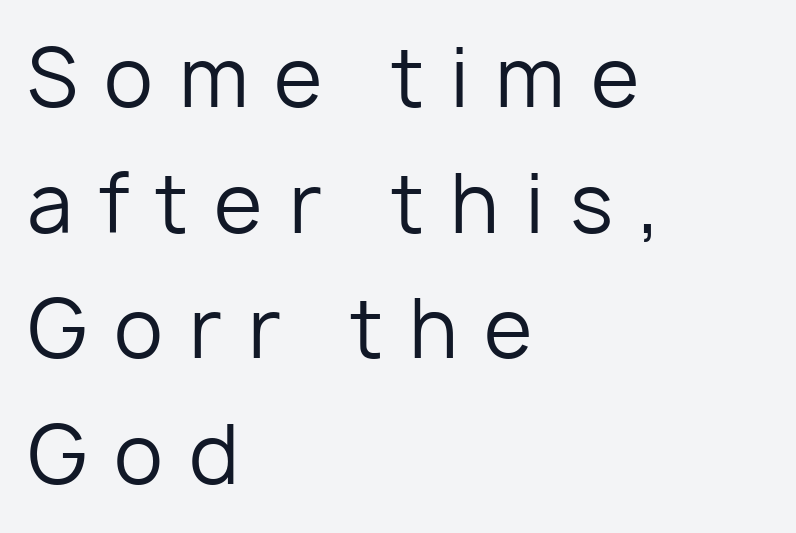
Vertically, the passage feels balanced, rows spaced as you'd expect. Think of a printed novel: that variable character pitch is what you see here. Plain, unruled lines of type. Does the type have serifs? No, each stem ends abruptly.
